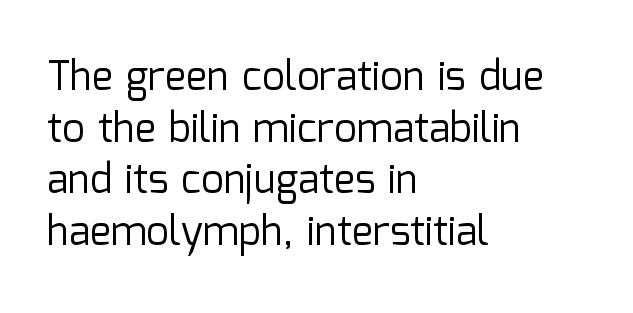
The image shows 40 px regular-weight sans-serif type, upright; set left-aligned, normal line spacing (1.29x), normal letter spacing, not underlined; low stroke contrast and a medium x-height.
